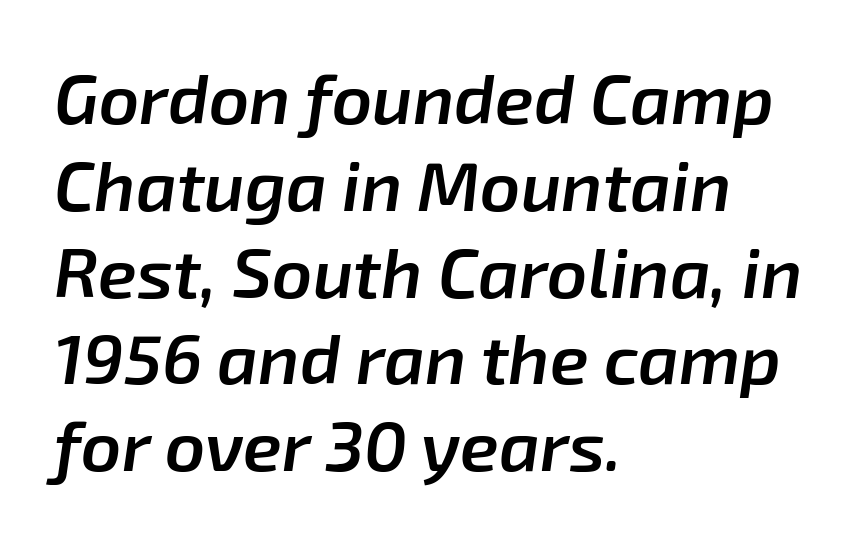
{"italic": "yes", "lean": "right", "slant_degrees": 8, "bold": "semi", "weight": "semibold", "width": "normal", "stroke_contrast": "low", "x_height": "medium", "monospaced": "no", "underline": "no", "align": "left", "line_spacing_ratio": 1.24, "letter_spacing": "normal", "letter_spacing_em": 0.0, "glyph_px": 70}
